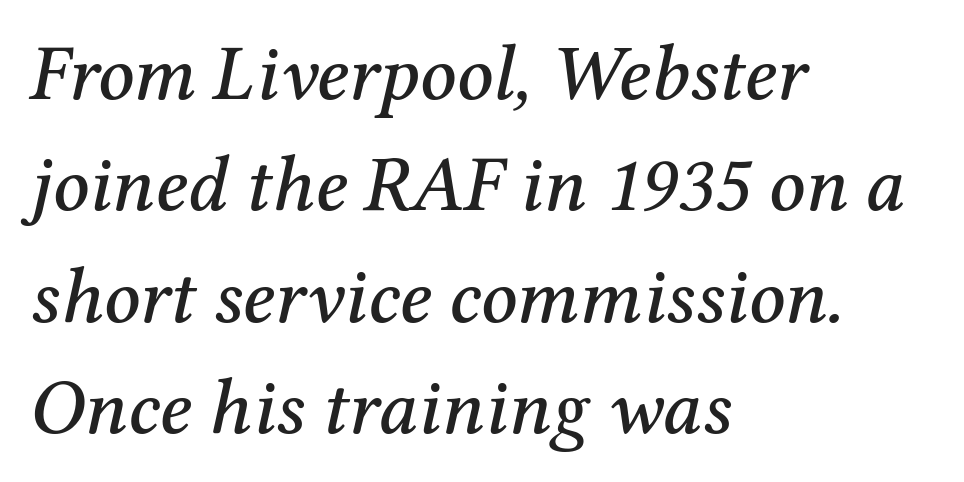
Q: Is the text italic (slanted)? A: Yes, it leans right by about 12 degrees.
Q: Is the typeface a serif or a sans-serif typeface? A: Serif.
Q: Is the text underlined? A: No.
Q: How is the paragraph aligned? A: Left-aligned.
Q: Is the spacing between letters normal or unusually wide? A: Normal.
Q: Is the spacing between lines tight, normal or loose? A: Normal.
Q: Width (condensed, normal, or wide)? A: Normal.
Q: Stroke contrast? A: Medium.
Q: x-height? A: Medium.
Q: Monospaced? A: No.
